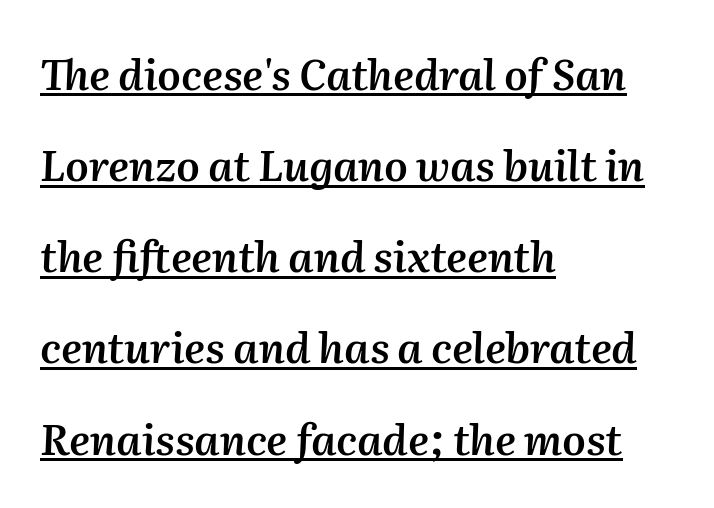
The image shows 42 px semibold type, italic (leaning right); set left-aligned, loose line spacing (2.17x), normal letter spacing, underlined; medium stroke contrast and a medium x-height.
